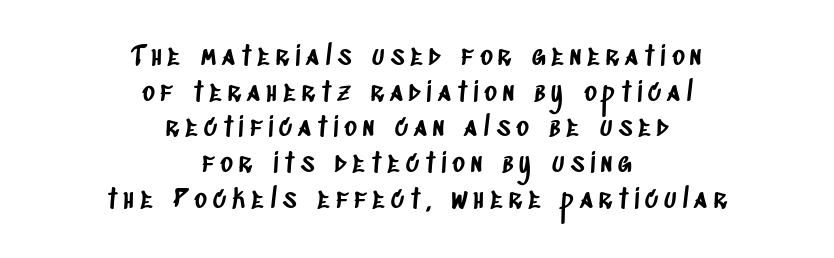
Q: Is the text underlined? A: No.
Q: How is the paragraph aligned? A: Centered.
Q: Is the spacing between letters normal or unusually wide? A: Unusually wide.
Q: Is the spacing between lines tight, normal or loose? A: Normal.
